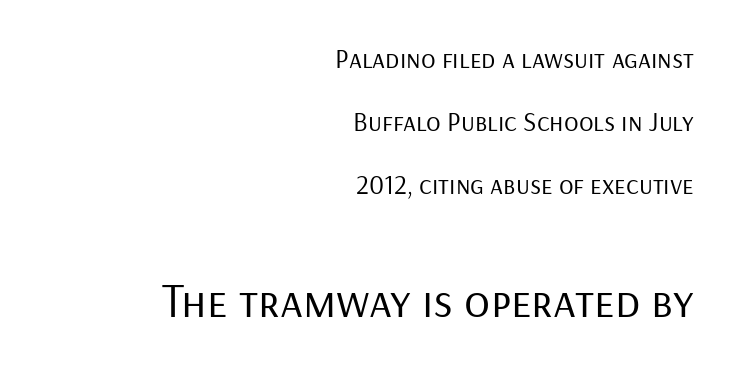
The image shows 48 px regular-weight sans-serif type, upright; set right-aligned, loose line spacing (2.34x), normal letter spacing, not underlined; the second (bottom) block is 1.78x larger; low stroke contrast and a medium x-height.
